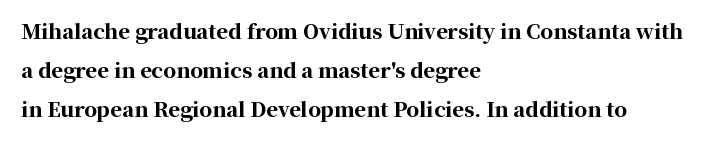
Q: Is the text bold? A: Yes.
Q: Is the text italic (slanted)? A: No, it is upright.
Q: Is the text underlined? A: No.
Q: How is the paragraph aligned? A: Left-aligned.
Q: Is the spacing between letters normal or unusually wide? A: Normal.
Q: Is the spacing between lines tight, normal or loose? A: Loose.
